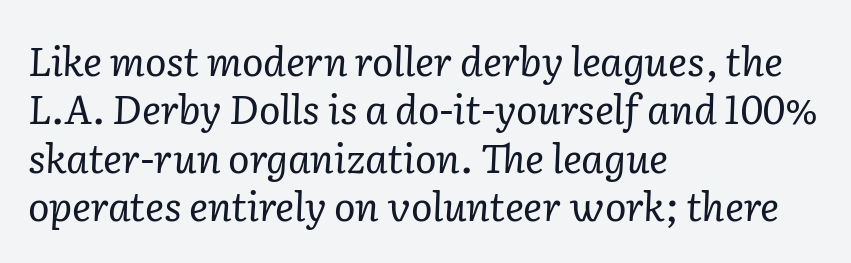
{"serif": "yes", "italic": "yes", "lean": "right", "slant_degrees": 2, "bold": "no", "weight": "regular", "width": "normal", "stroke_contrast": "low", "x_height": "medium", "monospaced": "no", "underline": "no", "align": "left", "line_spacing_ratio": 1.21, "letter_spacing": "normal", "letter_spacing_em": 0.0, "glyph_px": 40}
